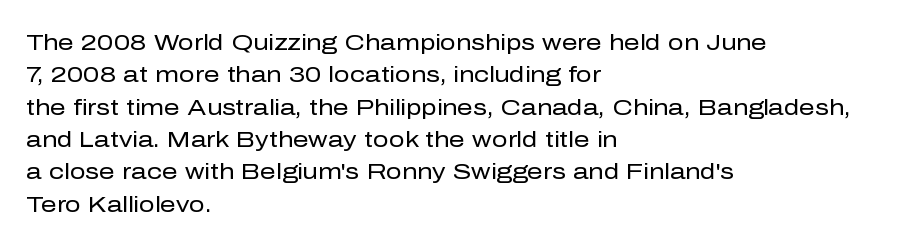
Does extra space separate the letters? No, they use regular spacing. Compared with a typical body face, this is equally light or lighter still. Casual observation: everything's shoved over to the left. This sample keeps an unexceptional amount of space between lines.
